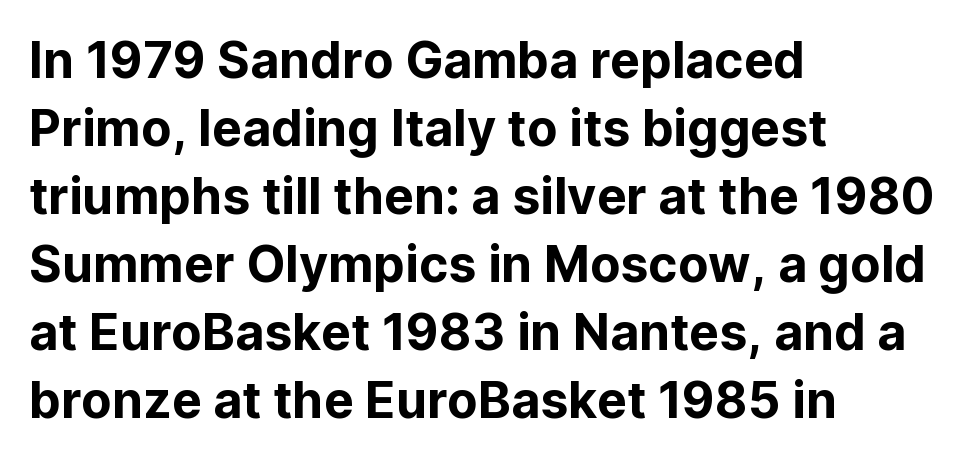
{"serif": "no", "italic": "no", "width": "normal", "stroke_contrast": "low", "x_height": "medium", "monospaced": "no", "underline": "no", "align": "left", "line_spacing": "normal", "line_spacing_ratio": 1.36, "letter_spacing": "normal", "letter_spacing_em": 0.0, "glyph_px": 50}
